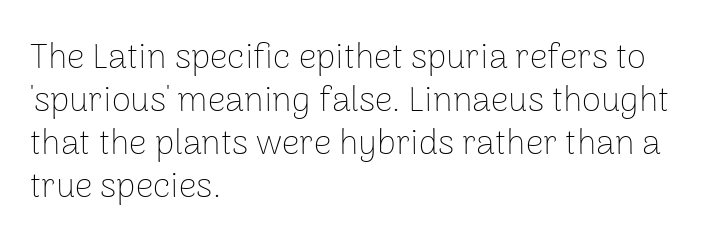
Standard letterfit; no display-style spreading of the glyphs. This rendering uses left alignment, leaving the right contour irregular. Spacing verdict: proportional, widths tailored to each character. Decoration check: the copy has no underline. The glyphs in this specimen are sans serif.
